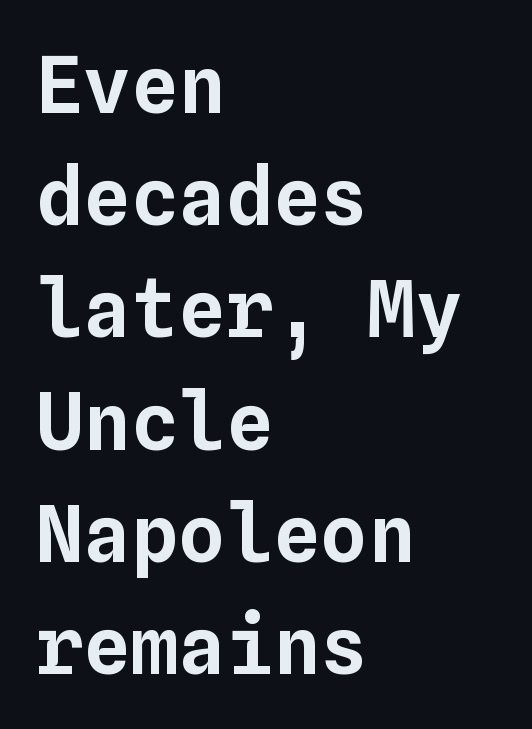
Q: Is the text italic (slanted)? A: No, it is upright.
Q: Is the text underlined? A: No.
Q: How is the paragraph aligned? A: Left-aligned.
Q: Is the spacing between letters normal or unusually wide? A: Normal.
Q: Is the spacing between lines tight, normal or loose? A: Normal.
Q: Width (condensed, normal, or wide)? A: Normal.
Q: Stroke contrast? A: Low.
Q: x-height? A: Medium.
Q: Monospaced? A: Yes.
